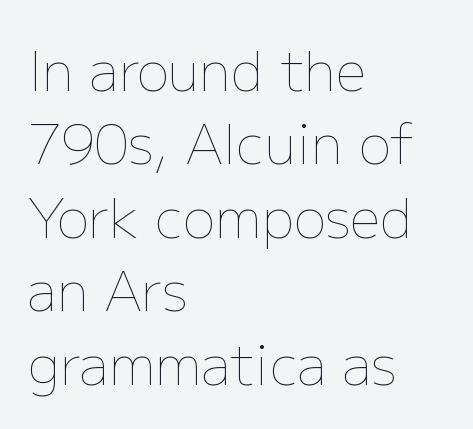
Q: Is the text bold? A: No.
Q: Is the text italic (slanted)? A: No, it is upright.
Q: Is the text underlined? A: No.
Q: How is the paragraph aligned? A: Left-aligned.
Q: Is the spacing between letters normal or unusually wide? A: Normal.
Q: Is the spacing between lines tight, normal or loose? A: Normal.
Q: Width (condensed, normal, or wide)? A: Normal.
Q: Stroke contrast? A: Low.
Q: x-height? A: Medium.
Q: Monospaced? A: No.
